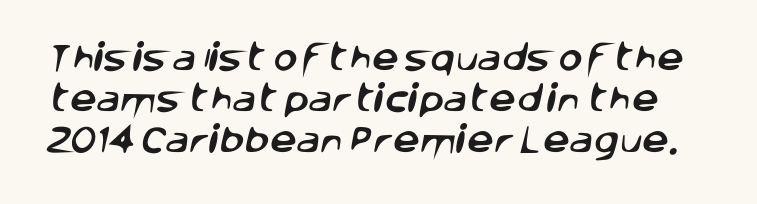
The image shows 30 px sans-serif type; set normal line spacing (1.36x), normal letter spacing, not underlined; low stroke contrast and a large x-height.
